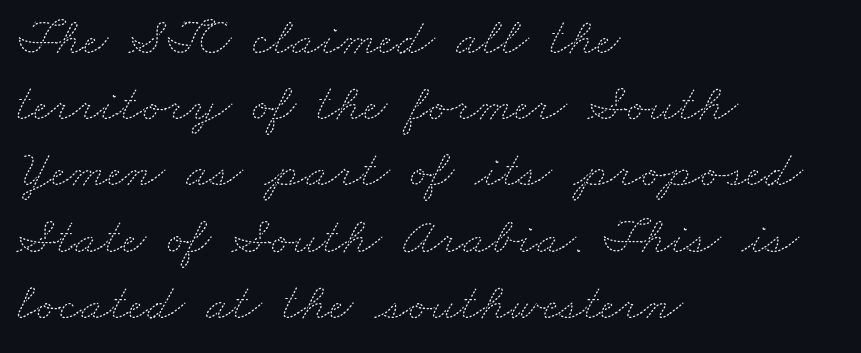
The image shows 53 px thin, wide type; set left-aligned, normal line spacing (1.25x), normal letter spacing, not underlined; medium stroke contrast and a small x-height.
